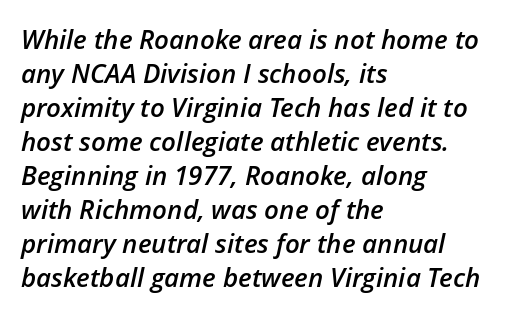
Q: Is the text bold? A: Semi-bold.
Q: Is the text italic (slanted)? A: Yes, it leans right by about 12 degrees.
Q: Is the text underlined? A: No.
Q: How is the paragraph aligned? A: Left-aligned.
Q: Is the spacing between letters normal or unusually wide? A: Normal.
Q: Is the spacing between lines tight, normal or loose? A: Normal.
